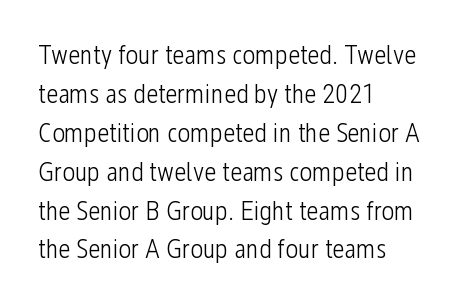
The image shows 27 px text type, upright; set left-aligned, normal line spacing (1.44x), normal letter spacing, not underlined.
